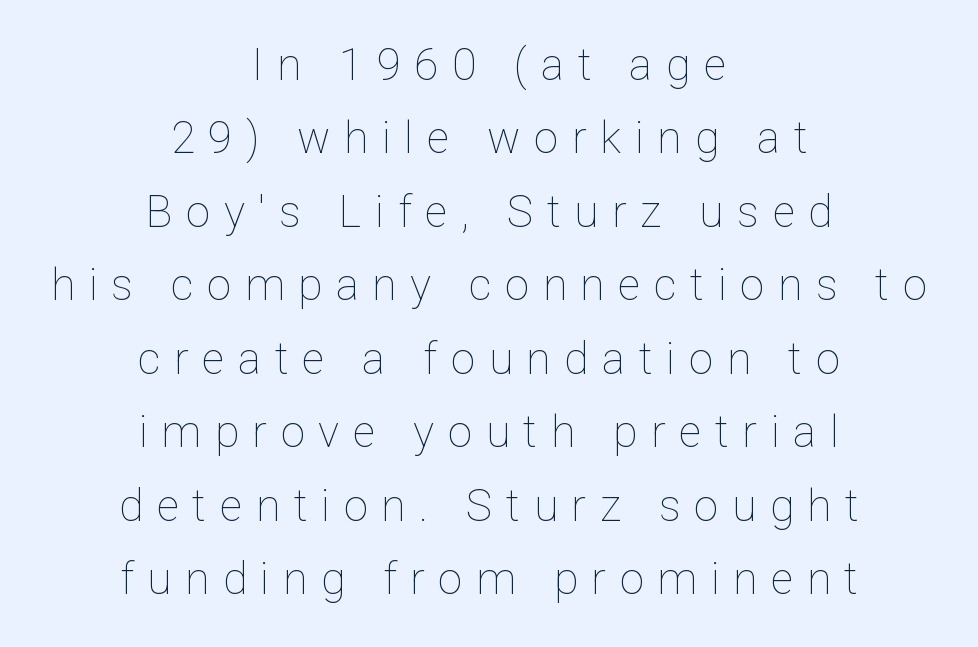
Q: Is the text bold? A: No.
Q: Is the text italic (slanted)? A: No, it is upright.
Q: Is the text underlined? A: No.
Q: How is the paragraph aligned? A: Centered.
Q: Is the spacing between letters normal or unusually wide? A: Unusually wide.
Q: Is the spacing between lines tight, normal or loose? A: Normal.
Q: Width (condensed, normal, or wide)? A: Normal.
Q: Stroke contrast? A: Low.
Q: x-height? A: Medium.
Q: Monospaced? A: No.
